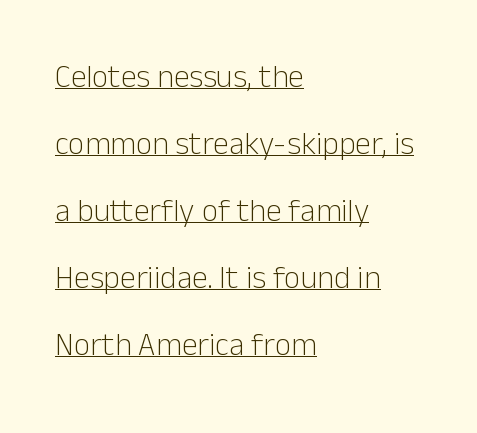
{"serif": "no", "italic": "no", "bold": "no", "weight": "light", "width": "normal", "stroke_contrast": "low", "x_height": "medium", "monospaced": "no", "underline": "yes", "align": "left", "line_spacing": "loose", "line_spacing_ratio": 2.09, "letter_spacing": "normal", "letter_spacing_em": 0.0, "glyph_px": 32}
